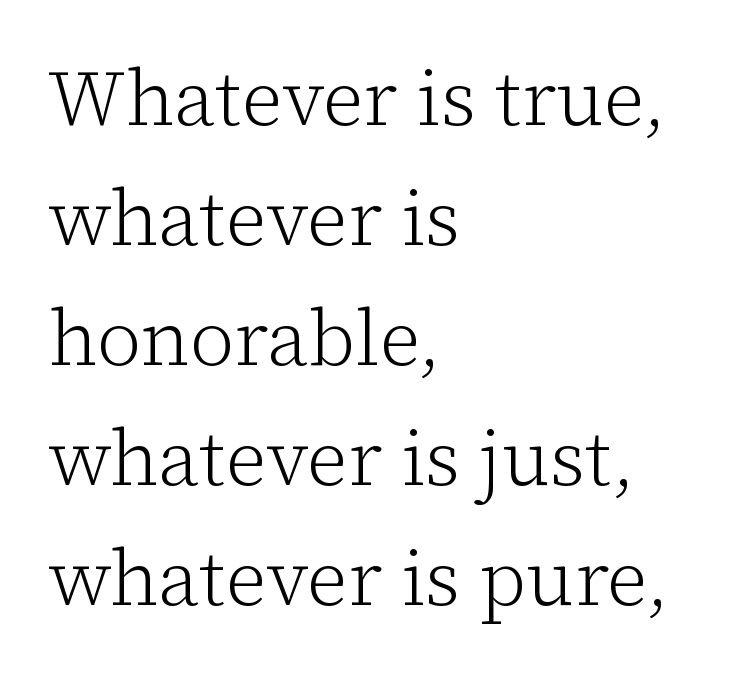
{"serif": "yes", "italic": "no", "bold": "no", "weight": "light", "width": "normal", "stroke_contrast": "low", "x_height": "medium", "monospaced": "no", "underline": "no", "align": "left", "line_spacing": "normal", "line_spacing_ratio": 1.54, "letter_spacing": "normal", "letter_spacing_em": 0.0, "glyph_px": 78}
